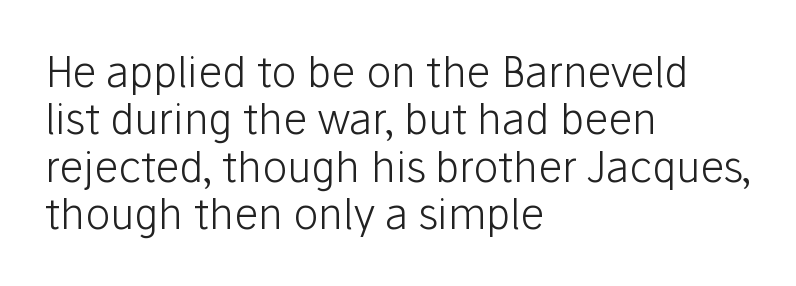
{"serif": "no", "italic": "no", "bold": "no", "weight": "light", "width": "normal", "stroke_contrast": "low", "x_height": "medium", "monospaced": "no", "underline": "no", "align": "left", "line_spacing": "tight", "line_spacing_ratio": 1.13, "letter_spacing": "normal", "letter_spacing_em": 0.0, "glyph_px": 42}
